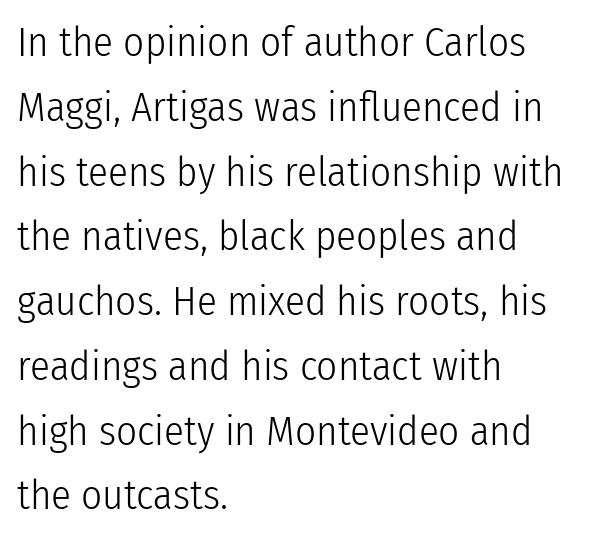
{"serif": "no", "italic": "no", "bold": "no", "weight": "light", "width": "condensed", "stroke_contrast": "low", "x_height": "medium", "monospaced": "no", "underline": "no", "align": "left", "line_spacing": "normal", "line_spacing_ratio": 1.58, "letter_spacing": "normal", "letter_spacing_em": 0.0, "glyph_px": 41}
